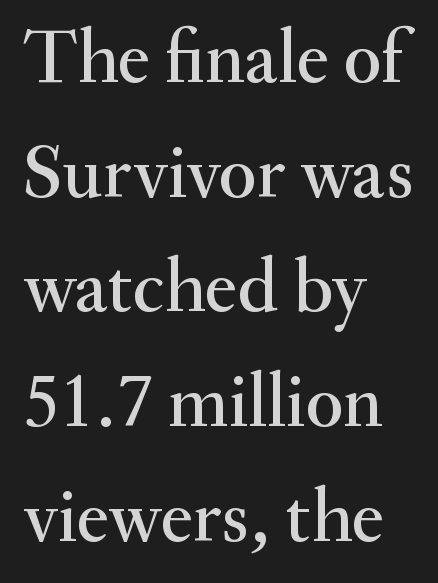
{"serif": "yes", "italic": "no", "width": "normal", "stroke_contrast": "medium", "x_height": "small", "monospaced": "no", "underline": "no", "align": "left", "line_spacing": "normal", "line_spacing_ratio": 1.49, "letter_spacing": "normal", "letter_spacing_em": 0.0, "glyph_px": 77}
